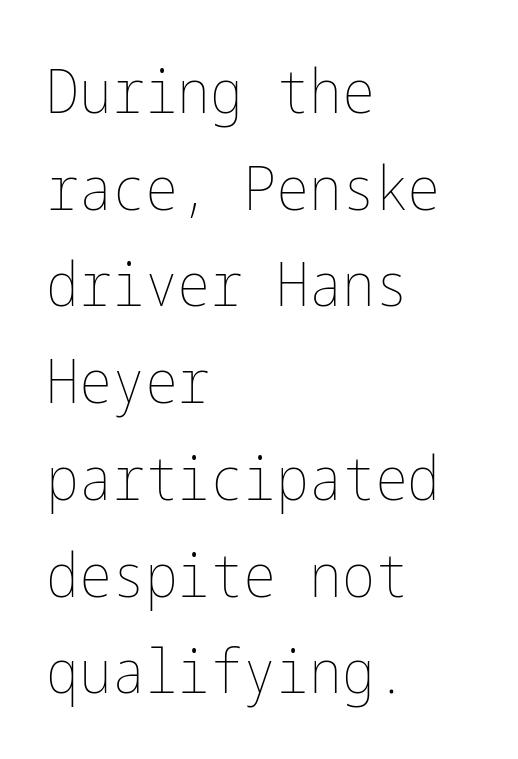
{"italic": "no", "bold": "no", "weight": "thin", "width": "condensed", "stroke_contrast": "low", "x_height": "medium", "underline": "no", "align": "left", "line_spacing": "normal", "line_spacing_ratio": 1.56, "letter_spacing": "normal", "letter_spacing_em": 0.0, "glyph_px": 62}
